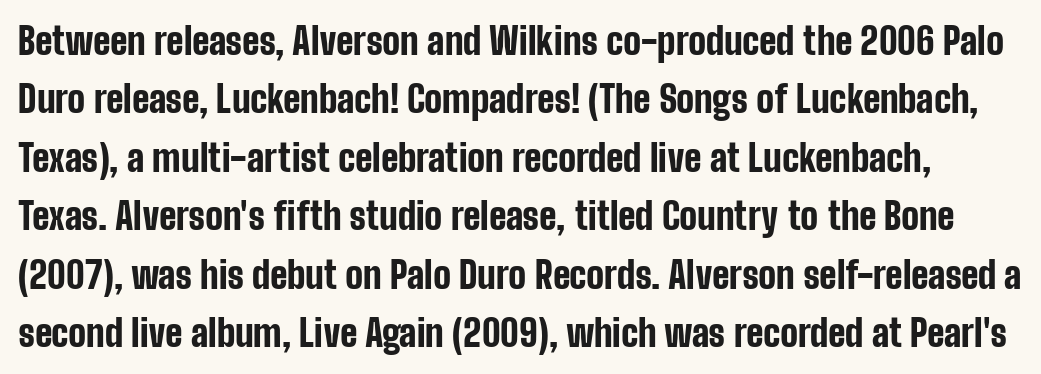
Varying glyph widths throughout — classic text-font behaviour. This rendering features lettering with no underline. The passage shown has conventional tracking throughout. Do the letters lean? They stand straight. What weight is shown? A full bold with thick strokes. Quick note: interline space is typical.
